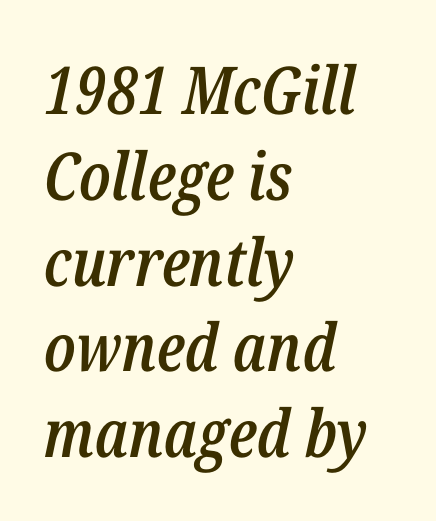
{"italic": "yes", "lean": "right", "slant_degrees": 12, "bold": "semi", "weight": "semibold", "width": "condensed", "stroke_contrast": "low", "x_height": "medium", "monospaced": "no", "underline": "no", "align": "left", "line_spacing": "normal", "line_spacing_ratio": 1.3, "letter_spacing": "normal", "letter_spacing_em": 0.0, "glyph_px": 66}
